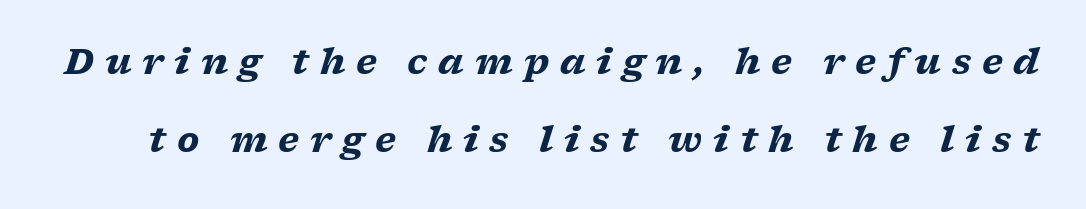
Q: Is the text bold? A: Yes.
Q: Is the text italic (slanted)? A: Yes, it leans right by about 17 degrees.
Q: Is the typeface a serif or a sans-serif typeface? A: Serif.
Q: Is the text underlined? A: No.
Q: Is the spacing between letters normal or unusually wide? A: Unusually wide.
Q: Is the spacing between lines tight, normal or loose? A: Loose.
Q: Width (condensed, normal, or wide)? A: Wide.
Q: Stroke contrast? A: Low.
Q: x-height? A: Medium.
Q: Monospaced? A: No.
